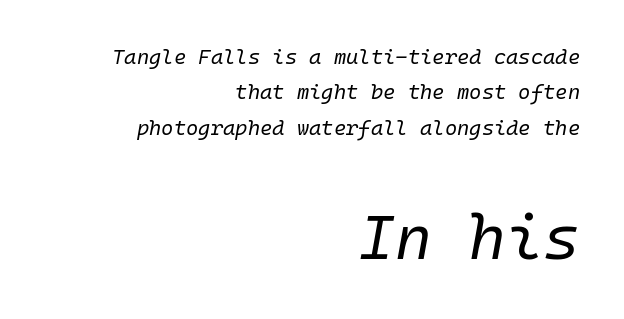
The block of text has a typical density, with ordinary space between rows. The passage shown begins with its smaller block and ends with its larger one. Beneath every word, the page is bare. Heft: none added — not bold. Italic? Definitely — the glyphs are oblique. Every row of glyphs terminates at an identical x-position on the right.
